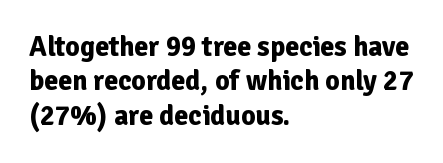
The image shows 28 px bold sans-serif type, upright; set left-aligned, line spacing 1.23x, normal letter spacing, not underlined; low stroke contrast and a medium x-height.
